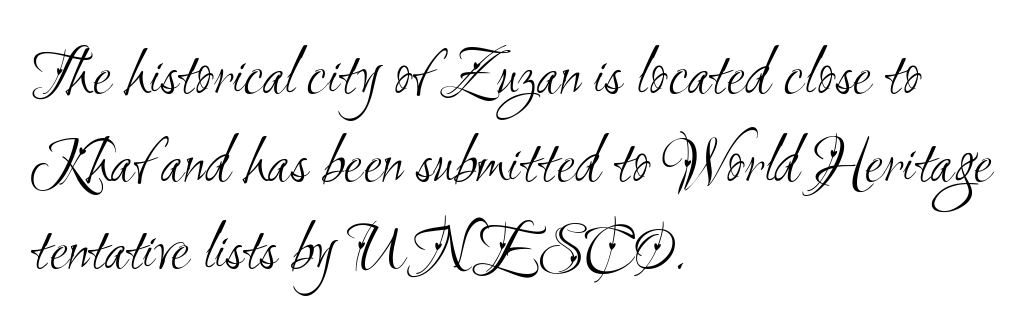
Q: Is the text bold? A: No.
Q: Is the typeface a serif or a sans-serif typeface? A: Sans-serif.
Q: Is the text underlined? A: No.
Q: How is the paragraph aligned? A: Left-aligned.
Q: Is the spacing between letters normal or unusually wide? A: Normal.
Q: Is the spacing between lines tight, normal or loose? A: Normal.
Q: Width (condensed, normal, or wide)? A: Condensed.
Q: Stroke contrast? A: Medium.
Q: x-height? A: Small.
Q: Monospaced? A: No.
